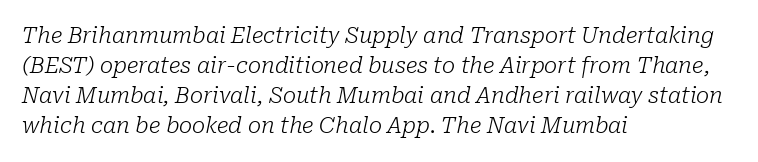
The image shows 22 px text type, italic (leaning right); set left-aligned, normal line spacing (1.37x), normal letter spacing, not underlined.
